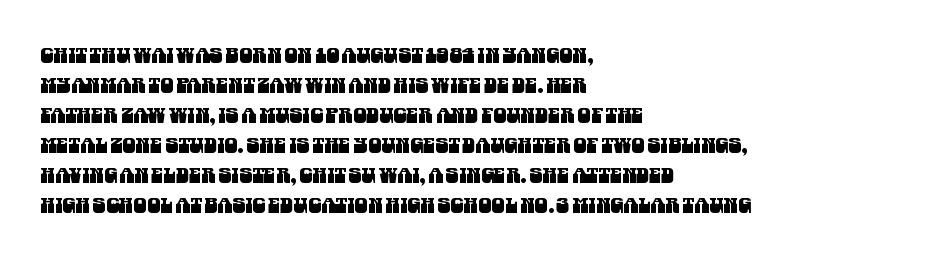
The image shows 21 px text type; set left-aligned, normal line spacing (1.43x), normal letter spacing, not underlined.
